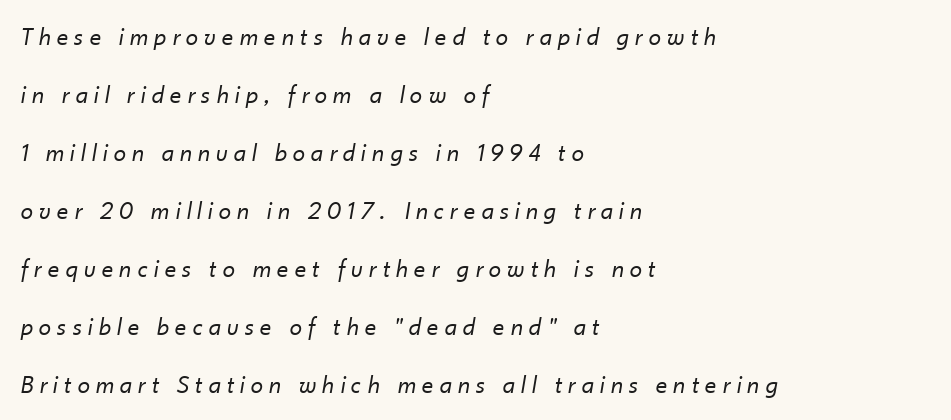
The image shows 25 px text type, italic (leaning right); set left-aligned, loose line spacing (2.32x), unusually wide letter spacing (+0.26 em), not underlined.
